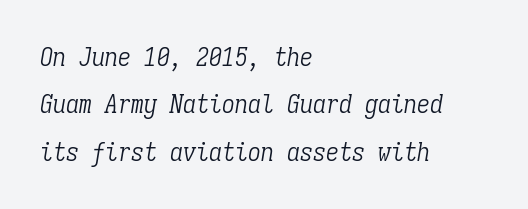
The image shows 26 px text type, italic (leaning right); set left-aligned, line spacing 1.82x, normal letter spacing, not underlined.
